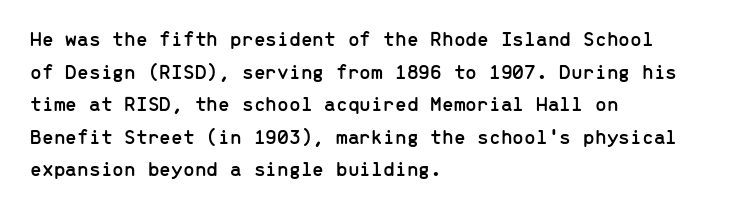
Q: Is the text italic (slanted)? A: No, it is upright.
Q: Is the text underlined? A: No.
Q: How is the paragraph aligned? A: Left-aligned.
Q: Is the spacing between letters normal or unusually wide? A: Normal.
Q: Is the spacing between lines tight, normal or loose? A: Normal.
